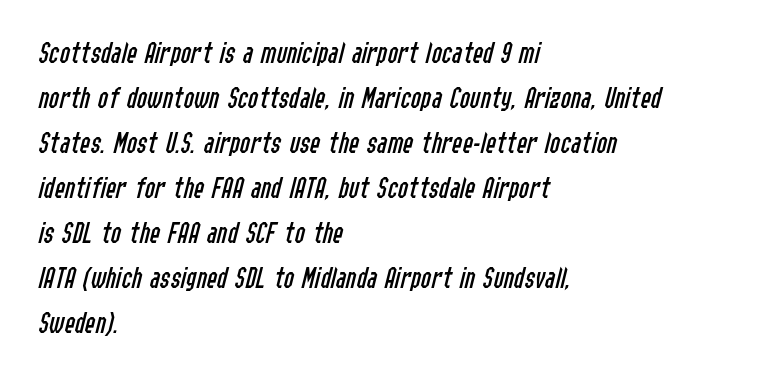
{"italic": "yes", "lean": "right", "slant_degrees": 14, "bold": "no", "weight": "regular", "width": "condensed", "stroke_contrast": "low", "x_height": "medium", "monospaced": "no", "underline": "no", "align": "left", "line_spacing": "normal", "line_spacing_ratio": 1.45, "letter_spacing": "normal", "letter_spacing_em": 0.0, "glyph_px": 31}
